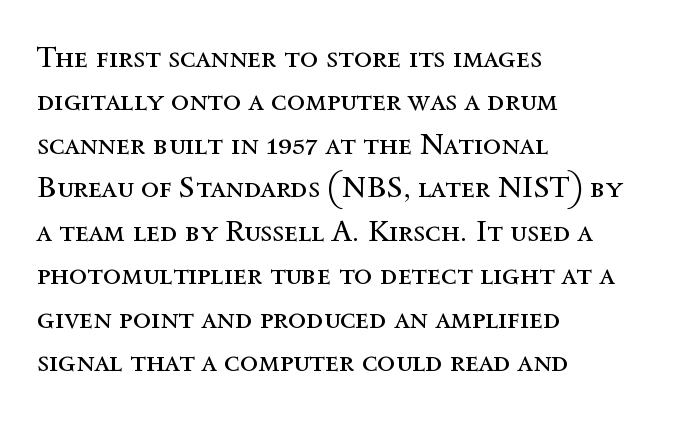
Q: Is the text bold? A: No.
Q: Is the text italic (slanted)? A: No, it is upright.
Q: Is the text underlined? A: No.
Q: How is the paragraph aligned? A: Left-aligned.
Q: Is the spacing between letters normal or unusually wide? A: Normal.
Q: Is the spacing between lines tight, normal or loose? A: Normal.
Q: Width (condensed, normal, or wide)? A: Normal.
Q: x-height? A: Medium.
Q: Monospaced? A: No.
